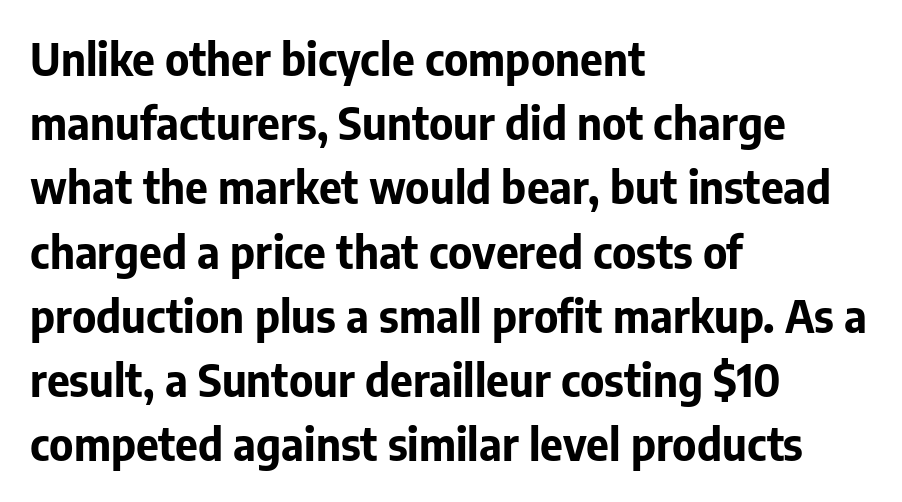
Q: Is the text bold? A: Yes.
Q: Is the text italic (slanted)? A: No, it is upright.
Q: Is the typeface a serif or a sans-serif typeface? A: Sans-serif.
Q: Is the text underlined? A: No.
Q: How is the paragraph aligned? A: Left-aligned.
Q: Is the spacing between letters normal or unusually wide? A: Normal.
Q: Is the spacing between lines tight, normal or loose? A: Normal.
Q: Width (condensed, normal, or wide)? A: Normal.
Q: Stroke contrast? A: Low.
Q: x-height? A: Medium.
Q: Monospaced? A: No.
